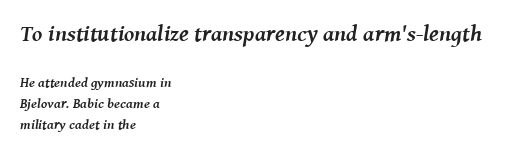
The image shows 23 px bold type, italic (leaning right); set left-aligned, normal line spacing (1.53x), normal letter spacing, not underlined; the first (top) block is 1.64x larger.
